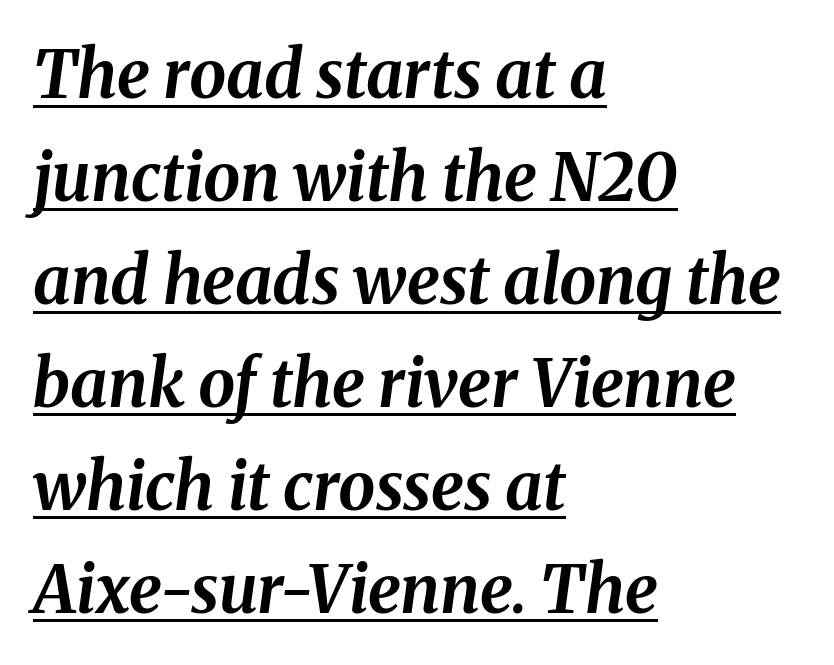
The image shows 66 px bold type, italic (leaning right); set left-aligned, normal line spacing (1.56x), normal letter spacing, underlined; medium stroke contrast and a medium x-height.
